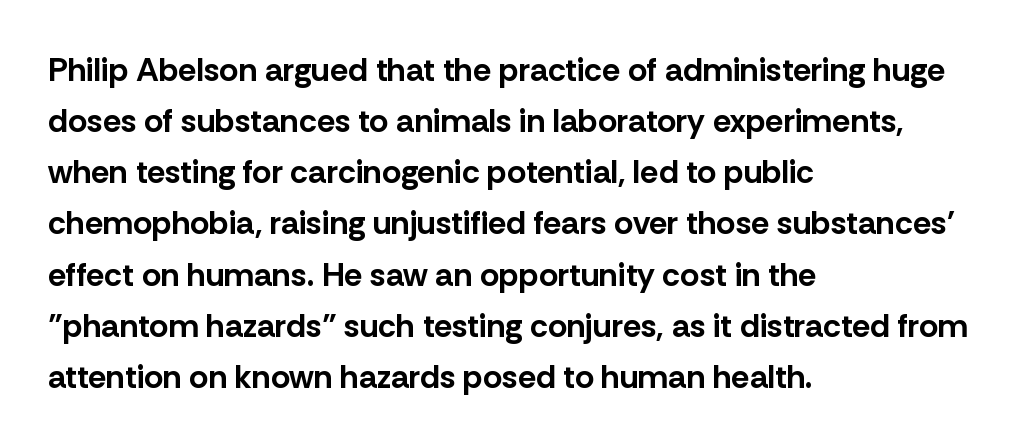
{"serif": "no", "italic": "no", "bold": "yes", "weight": "bold", "width": "normal", "stroke_contrast": "low", "x_height": "medium", "monospaced": "no", "underline": "no", "align": "left", "line_spacing": "normal", "line_spacing_ratio": 1.55, "letter_spacing": "normal", "letter_spacing_em": 0.0, "glyph_px": 33}
